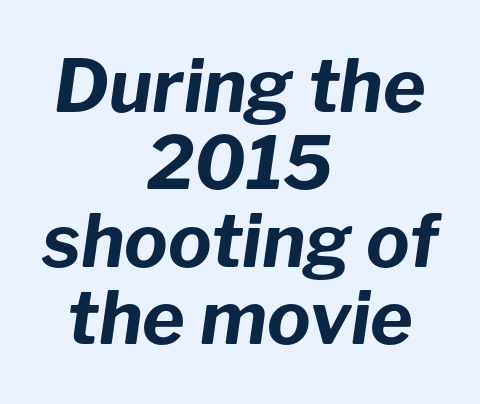
Q: Is the text bold? A: Yes.
Q: Is the text italic (slanted)? A: Yes, it leans right by about 8 degrees.
Q: Is the text underlined? A: No.
Q: How is the paragraph aligned? A: Centered.
Q: Is the spacing between letters normal or unusually wide? A: Normal.
Q: Is the spacing between lines tight, normal or loose? A: Tight.
Q: Width (condensed, normal, or wide)? A: Normal.
Q: Stroke contrast? A: Low.
Q: x-height? A: Medium.
Q: Monospaced? A: No.
